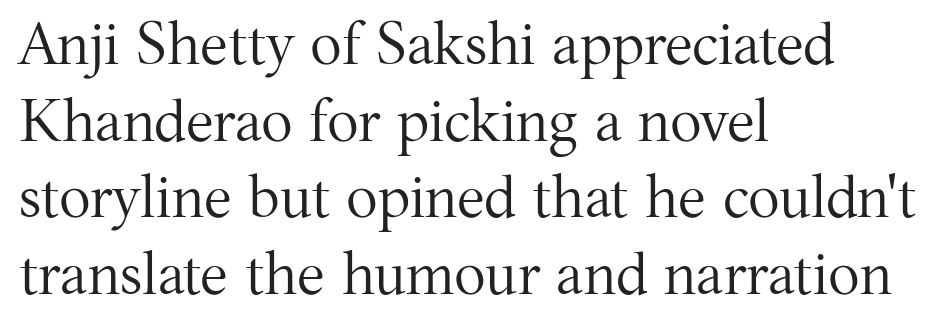
Q: Is the text bold? A: No.
Q: Is the text italic (slanted)? A: No, it is upright.
Q: Is the typeface a serif or a sans-serif typeface? A: Serif.
Q: Is the text underlined? A: No.
Q: How is the paragraph aligned? A: Left-aligned.
Q: Is the spacing between letters normal or unusually wide? A: Normal.
Q: Is the spacing between lines tight, normal or loose? A: Normal.
Q: Width (condensed, normal, or wide)? A: Normal.
Q: Stroke contrast? A: Medium.
Q: x-height? A: Medium.
Q: Monospaced? A: No.
